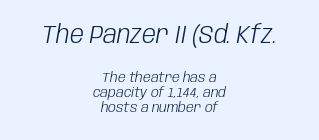
{"italic": "yes", "lean": "right", "slant_degrees": 10, "bold": "no", "underline": "no", "align": "center", "line_spacing": "tight", "line_spacing_ratio": 1.08, "letter_spacing": "normal", "letter_spacing_em": 0.0, "larger_block": "first", "size_ratio": 1.79, "glyph_px": 25}
